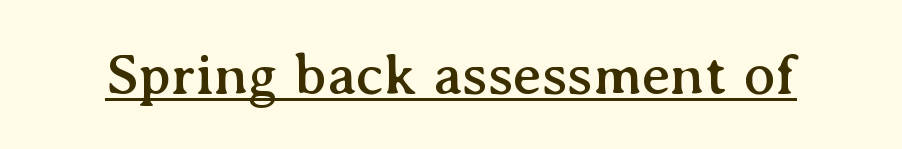
The image shows 59 px serif type, upright; set normal letter spacing, underlined; medium stroke contrast and a medium x-height.
